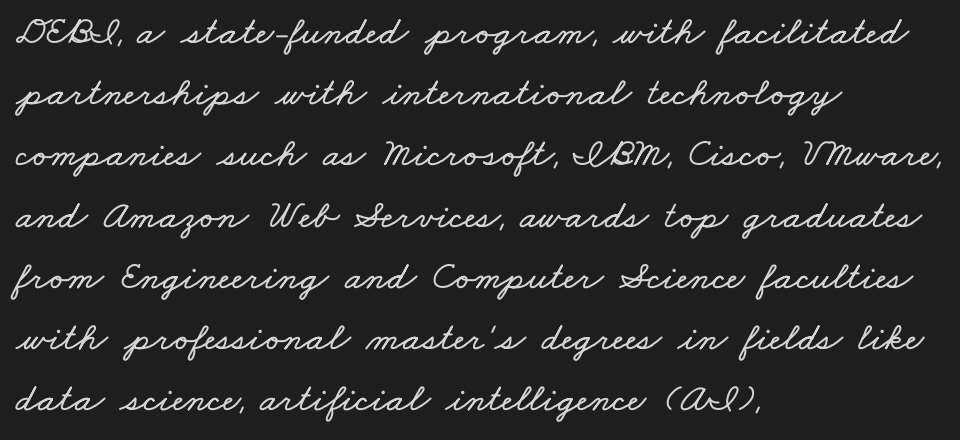
{"width": "wide", "stroke_contrast": "low", "x_height": "small", "monospaced": "no", "underline": "no", "align": "left", "line_spacing": "normal", "line_spacing_ratio": 1.53, "letter_spacing": "normal", "letter_spacing_em": 0.0, "glyph_px": 40}
